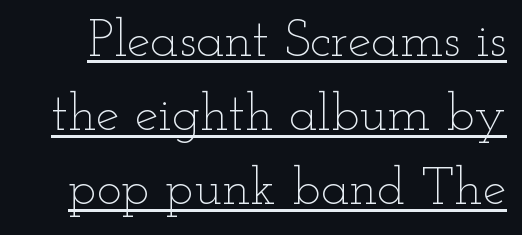
Stems here are at most as thick as an everyday book face. Notice how a bar underscores the lettering throughout. Observe the ordinary spacing: letters are neighbours, not strangers. The lettering stays uniformly vertical, giving the passage a roman look. Vertical spacing — default.
